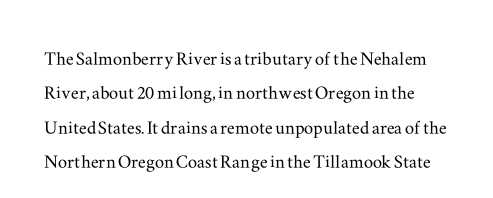
Q: Is the text italic (slanted)? A: No, it is upright.
Q: Is the text underlined? A: No.
Q: Is the spacing between letters normal or unusually wide? A: Normal.
Q: Is the spacing between lines tight, normal or loose? A: Normal.
